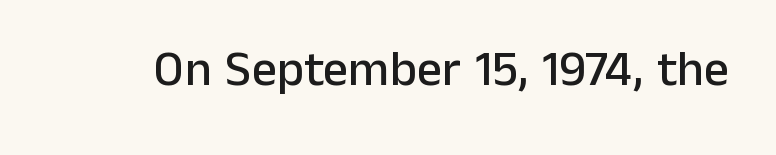
The image shows 50 px sans-serif type, upright; set normal letter spacing, not underlined; low stroke contrast and a medium x-height.
